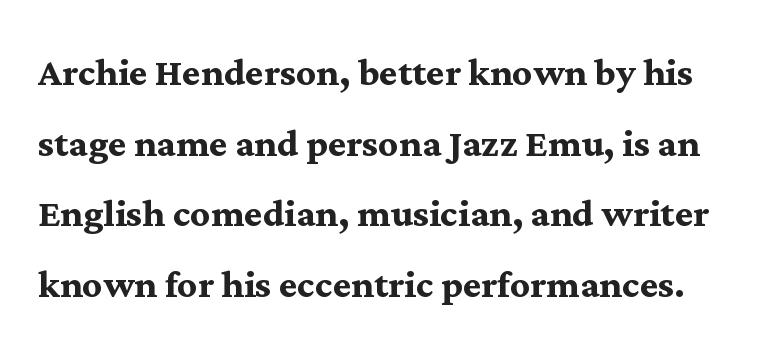
Q: Is the text bold? A: Yes.
Q: Is the text italic (slanted)? A: No, it is upright.
Q: Is the typeface a serif or a sans-serif typeface? A: Serif.
Q: Is the text underlined? A: No.
Q: Is the spacing between letters normal or unusually wide? A: Normal.
Q: Is the spacing between lines tight, normal or loose? A: Normal.
Q: Width (condensed, normal, or wide)? A: Normal.
Q: Stroke contrast? A: Medium.
Q: x-height? A: Medium.
Q: Monospaced? A: No.
